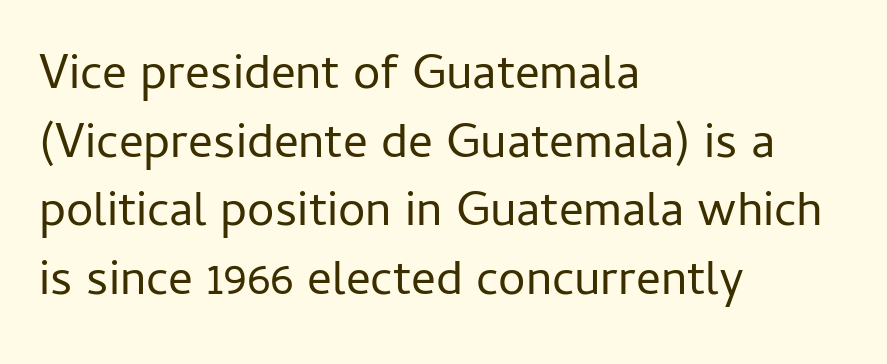
Q: Is the text bold? A: No.
Q: Is the text italic (slanted)? A: No, it is upright.
Q: Is the typeface a serif or a sans-serif typeface? A: Sans-serif.
Q: Is the text underlined? A: No.
Q: How is the paragraph aligned? A: Left-aligned.
Q: Is the spacing between letters normal or unusually wide? A: Normal.
Q: Is the spacing between lines tight, normal or loose? A: Normal.
Q: Width (condensed, normal, or wide)? A: Normal.
Q: Stroke contrast? A: Low.
Q: x-height? A: Medium.
Q: Monospaced? A: No.
